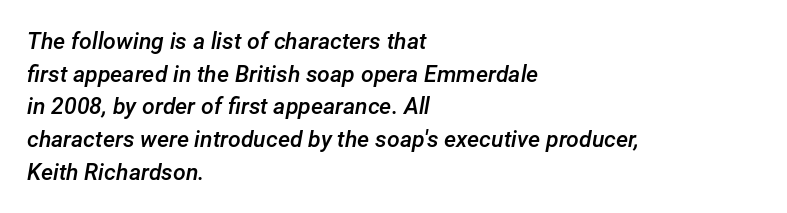
Check the space under the baseline: it is left empty. Every letter is mildly thick-stroked: semibold rather than bold. Designer's note — italics engaged. These lines sit exactly where default settings would place them. Caption: standard tracking, unaltered.
